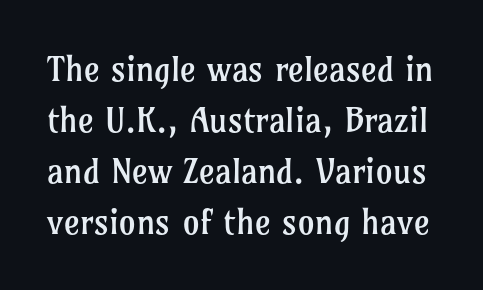
Lines of text with bare space underneath. The cut favours lightness, reaching ordinary text weight at its darkest. These lines are composed in type with serifs. Note the varied advance widths — an 'i' is clearly narrower than an 'm'.
